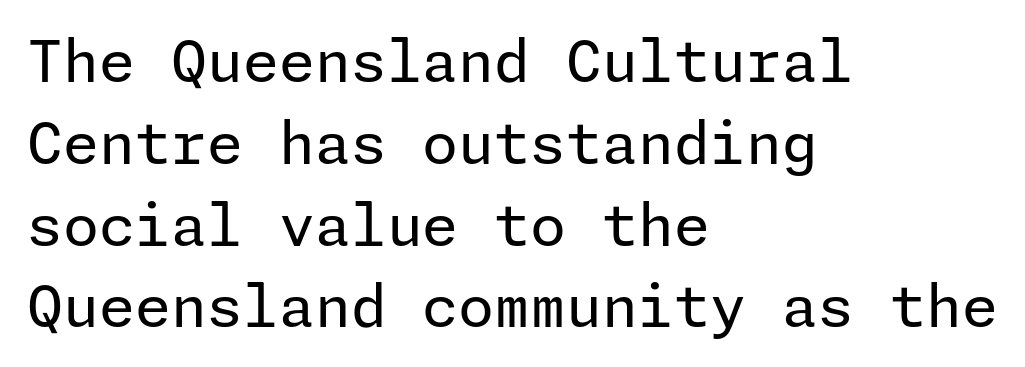
{"serif": "no", "italic": "no", "bold": "no", "weight": "regular", "width": "normal", "stroke_contrast": "low", "x_height": "medium", "underline": "no", "align": "left", "line_spacing": "normal", "line_spacing_ratio": 1.41, "letter_spacing": "normal", "letter_spacing_em": 0.0, "glyph_px": 58}
